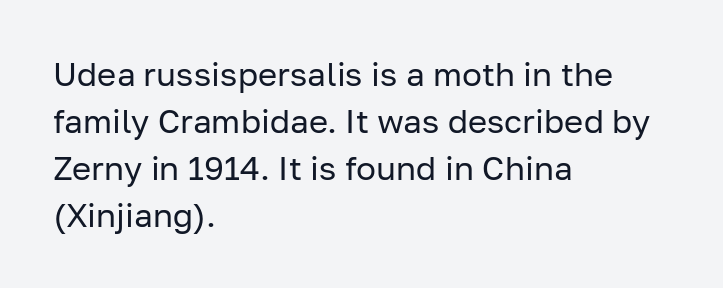
Check the space under the baseline: it is left empty. This sample has the flowing, uneven cadence of proportional lettering. Here the glyphs are tracked normally, forming tight word shapes. No extra ink here — the face is not bold. These lines stack with their left ends in a neat column. The rendering uses a moderate line-height, typical for paragraphs.
